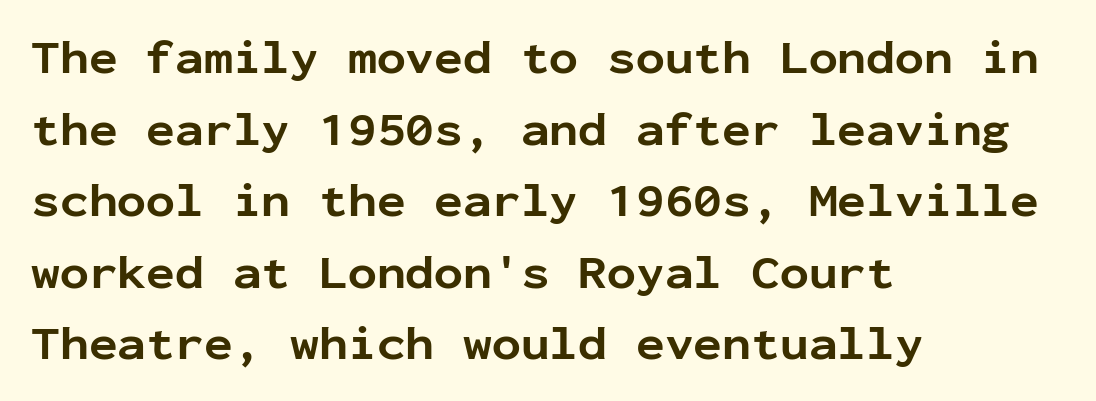
{"serif": "no", "italic": "no", "bold": "yes", "weight": "bold", "width": "normal", "stroke_contrast": "low", "x_height": "medium", "monospaced": "yes", "underline": "no", "align": "left", "line_spacing": "normal", "line_spacing_ratio": 1.49, "letter_spacing": "normal", "letter_spacing_em": 0.0, "glyph_px": 48}
